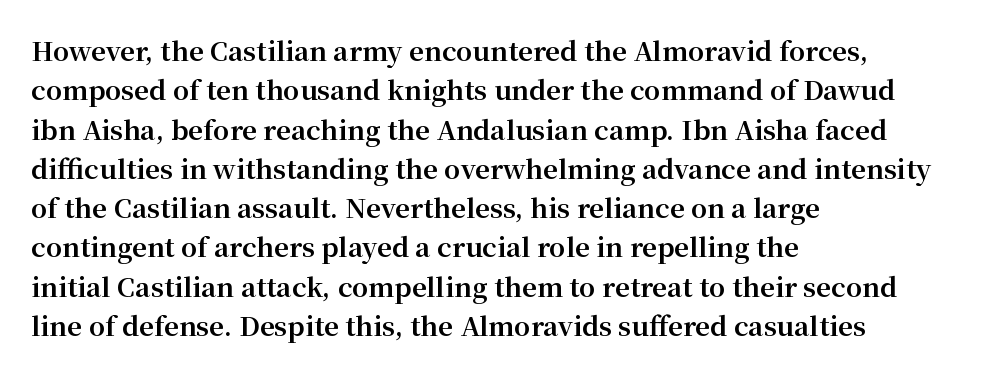
Q: Is the text bold? A: Yes.
Q: Is the text italic (slanted)? A: No, it is upright.
Q: Is the text underlined? A: No.
Q: How is the paragraph aligned? A: Left-aligned.
Q: Is the spacing between letters normal or unusually wide? A: Normal.
Q: Is the spacing between lines tight, normal or loose? A: Normal.
